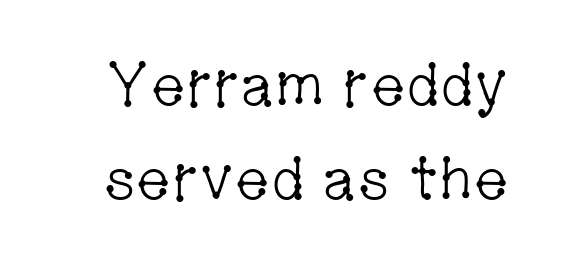
Horizontal bands of white between lines are of average thickness. The face used here is rendered with its standard letterfit. The typeface chosen for these lines features serifs. Posture: vertical. Do the characters align in a grid? No, the font is proportional. Has an underline been added? It has not.
